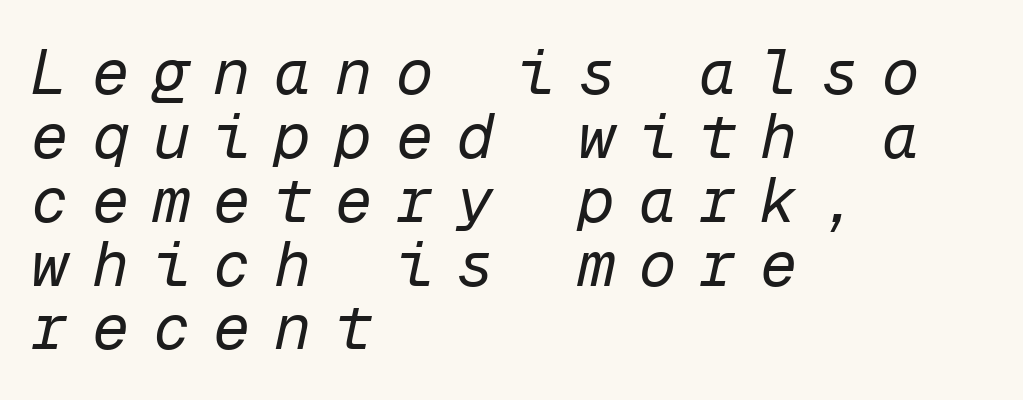
The image shows 62 px regular-weight type, italic (leaning right), monospaced; set left-aligned, tight line spacing (1.03x), unusually wide letter spacing (+0.38 em), not underlined; low stroke contrast and a medium x-height.
